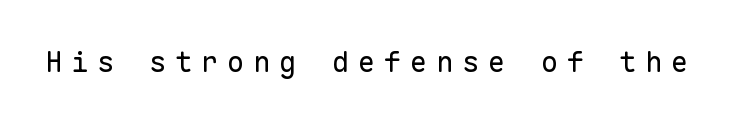
Caption: expanded tracking, letters set apart. The letters stand upright; this is a roman face. Heft: none added — not bold. Monospaced: the letters line up in strict vertical columns. Is this a sans? Yes — the strokes have no serifs.
